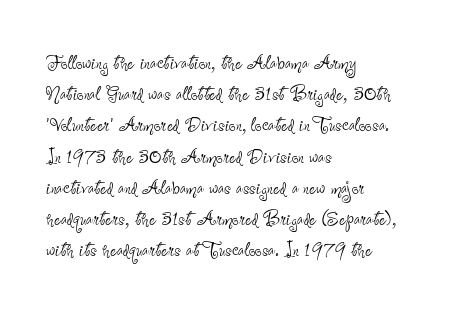
The ragged edge is on the right, which tells us the setting is flush left. The passage shown is not underscored anywhere. This sample uses plain, unmodified letter spacing. Reading down the column, the eye jumps a familiar distance to each next line.
